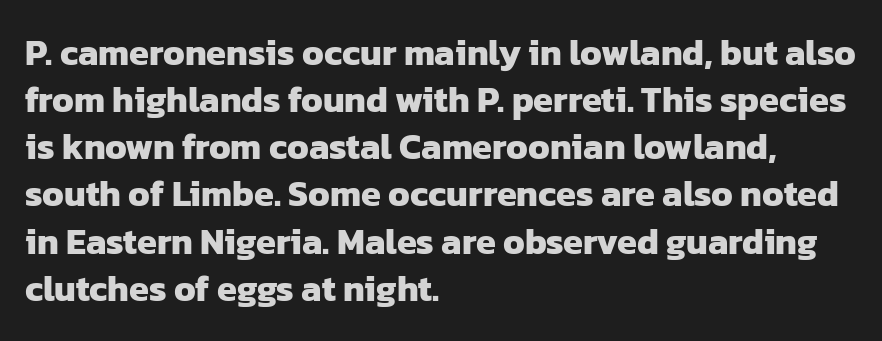
A full-strength bold gives these letters their thick strokes. Letterform terminals end flat and unadorned throughout the passage. Any mark beneath the type? The region is blank. Character widths vary here, with narrow letters taking less room than wide ones. The lines in this sample share a left origin and differ only in where they stop.
